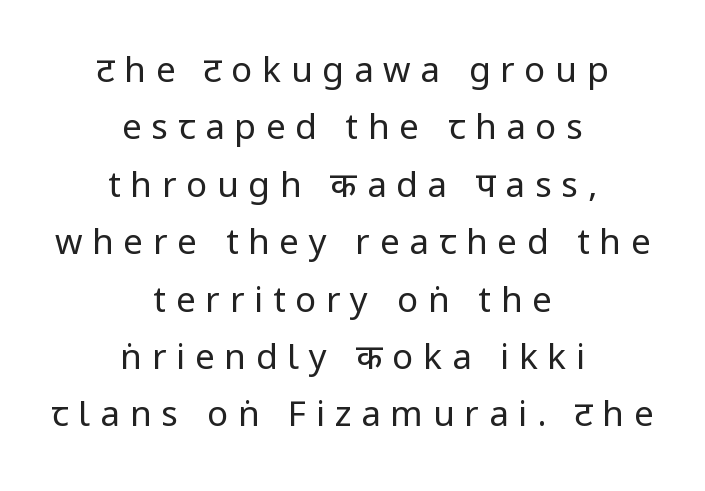
The image shows 35 px regular-weight, condensed sans-serif type, upright; set centered, normal line spacing (1.64x), unusually wide letter spacing (+0.28 em), not underlined; low stroke contrast and a large x-height.
